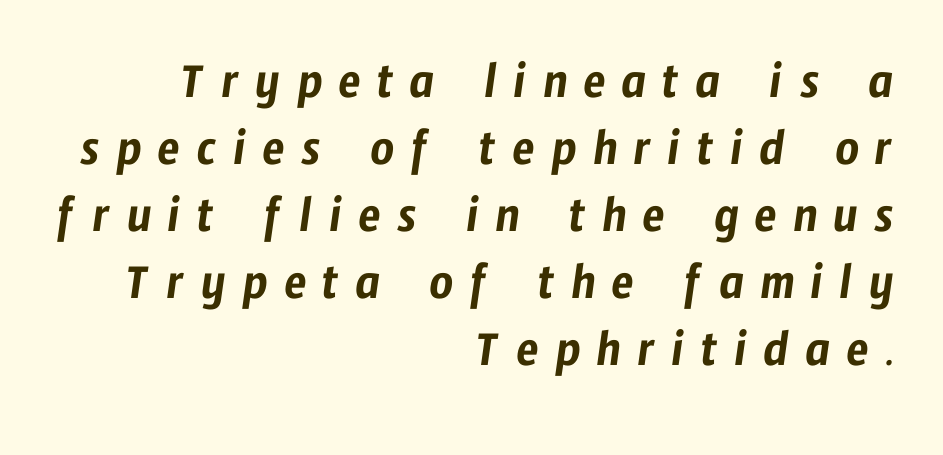
These lines have a slow, spaced-out rhythm from letter to letter. Lines of text with bare space underneath. Nope, no serifs anywhere on these letters. Leading: standard. The rendering uses natural spacing where letterforms have individual widths.
